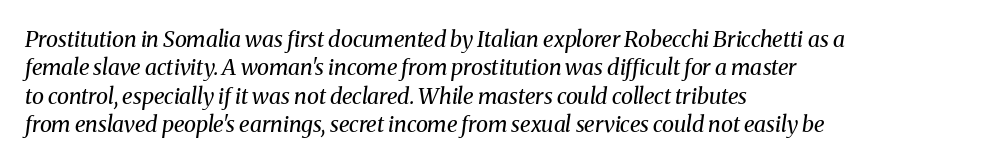
The image shows 22 px text type, italic (leaning right); set left-aligned, normal line spacing (1.29x), normal letter spacing, not underlined.
